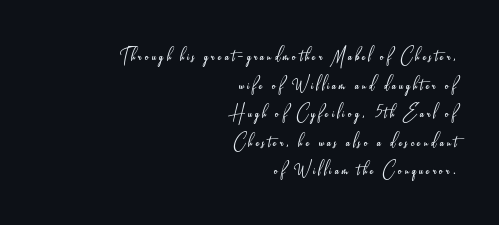
Q: Is the text bold? A: No.
Q: Is the text italic (slanted)? A: Yes.
Q: Is the text underlined? A: No.
Q: How is the paragraph aligned? A: Right-aligned.
